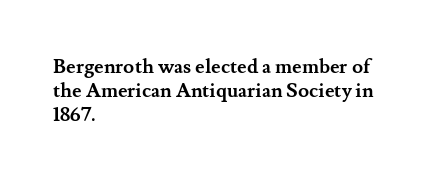
Posture: upright roman. Between one letter and the next there's only the usual sliver of space. Layout note: lines flush left. Clear beneath every line of the passage. The characters look thick and weighty, a clear bold.
